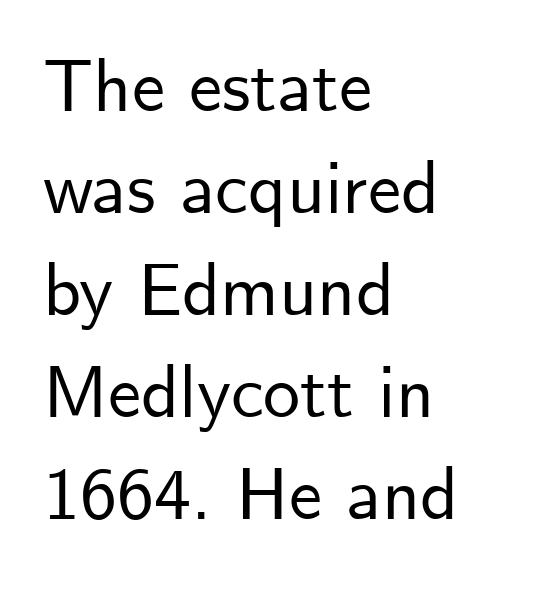
Here the designer chose a conventional face with non-uniform glyph widths. The axis of the letterforms is exactly vertical. In CSS terms this would be text-align: left. Normally led — the rows are evenly, conventionally spaced.
